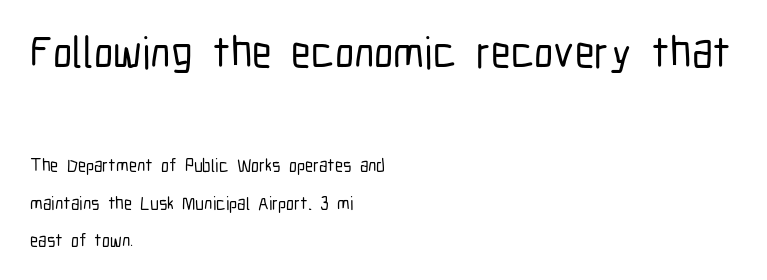
Unmarked baselines from the first word to the last. No feet cap the strokes, marking this as sans-serif type. Observe the ordinary spacing: letters are neighbours, not strangers. Each line starts at the same left margin while the right side varies. Italic: no, the glyphs are upright roman.
